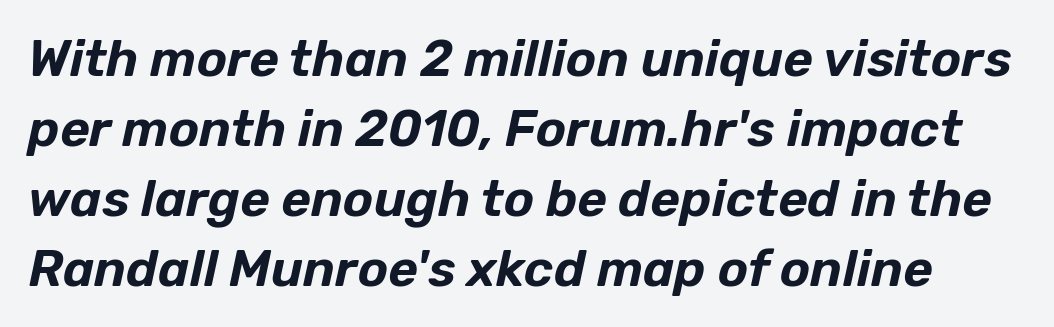
Q: Is the text italic (slanted)? A: Yes, it leans right by about 12 degrees.
Q: Is the text underlined? A: No.
Q: Is the spacing between letters normal or unusually wide? A: Normal.
Q: Is the spacing between lines tight, normal or loose? A: Normal.
Q: Width (condensed, normal, or wide)? A: Normal.
Q: Stroke contrast? A: Low.
Q: x-height? A: Medium.
Q: Monospaced? A: No.
